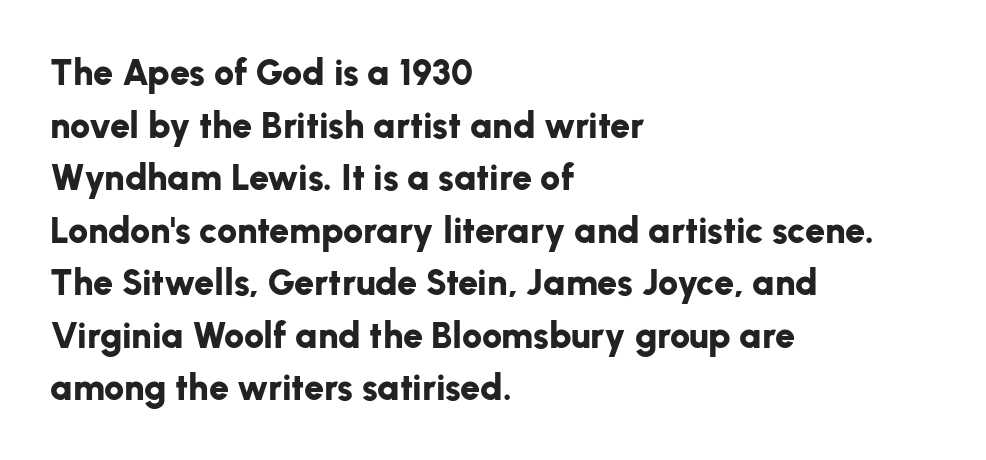
{"serif": "no", "italic": "no", "bold": "yes", "weight": "bold", "width": "normal", "stroke_contrast": "low", "x_height": "medium", "monospaced": "no", "underline": "no", "align": "left", "line_spacing": "normal", "line_spacing_ratio": 1.46, "letter_spacing": "normal", "letter_spacing_em": 0.0, "glyph_px": 36}
